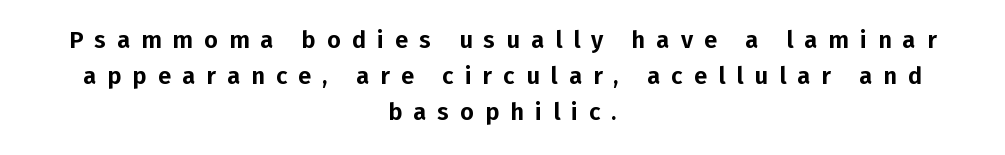
Q: Is the text italic (slanted)? A: No, it is upright.
Q: Is the text underlined? A: No.
Q: How is the paragraph aligned? A: Centered.
Q: Is the spacing between letters normal or unusually wide? A: Unusually wide.
Q: Is the spacing between lines tight, normal or loose? A: Normal.
